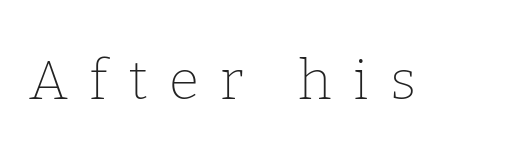
Q: Is the text bold? A: No.
Q: Is the text italic (slanted)? A: No, it is upright.
Q: Is the typeface a serif or a sans-serif typeface? A: Serif.
Q: Is the text underlined? A: No.
Q: Is the spacing between letters normal or unusually wide? A: Unusually wide.
Q: Width (condensed, normal, or wide)? A: Normal.
Q: Stroke contrast? A: Low.
Q: x-height? A: Medium.
Q: Monospaced? A: No.
